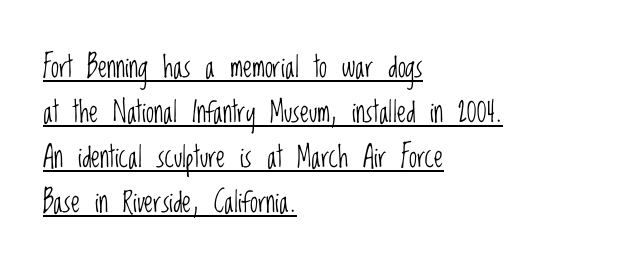
Is there any slant? The stems are plumb. Spacing verdict: proportional, widths tailored to each character. Emphasis is given by a line drawn under the lettering. Type style note: lacks serifs. The letters sit at their default tracking, neither squeezed nor spread. Caption: multi-line text, flush left, ragged right.
